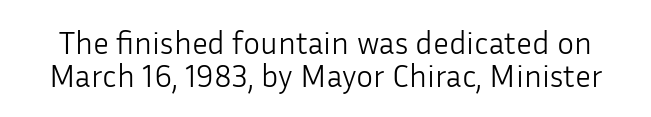
{"serif": "no", "italic": "no", "bold": "no", "weight": "light", "width": "normal", "stroke_contrast": "low", "x_height": "medium", "monospaced": "no", "underline": "no", "line_spacing": "tight", "line_spacing_ratio": 1.02, "letter_spacing": "normal", "letter_spacing_em": 0.0, "glyph_px": 32}
